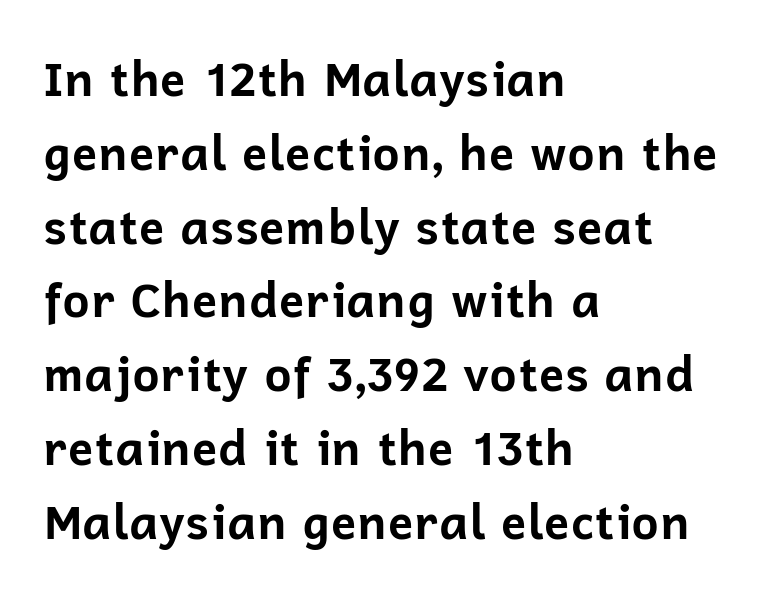
To sum up the face: it is a sans, with no serifs. The zone under the glyphs is completely vacant. Quick note: not italic, upright. The passage shown is emphatically bold.
